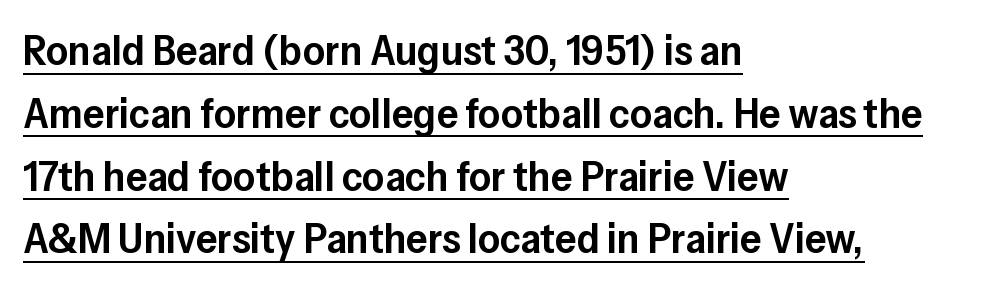
Note: no serifs on the glyphs. In CSS terms this would be text-align: left. In terms of letterspacing, this is plain default setting. The rows are spaced the way most documents space them.
